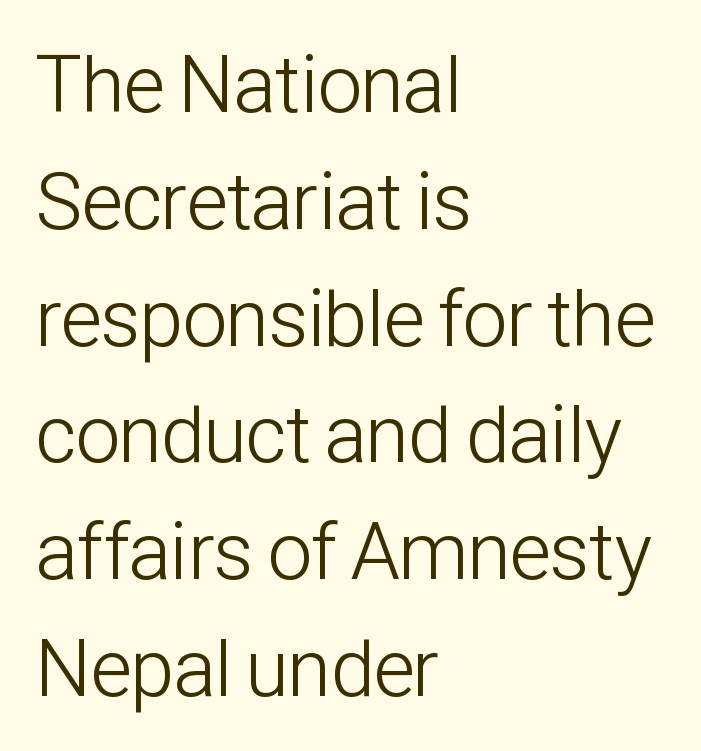
Type without underlining. Nothing unusual about the tracking: characters are spaced as the font intends. The characters display no serif detailing; their extremities are plain. A classic flush-left, rag-right setting is used for this passage. Does the lettering tilt? It doesn't — this is upright. Weight class: somewhere from thin through regular.
